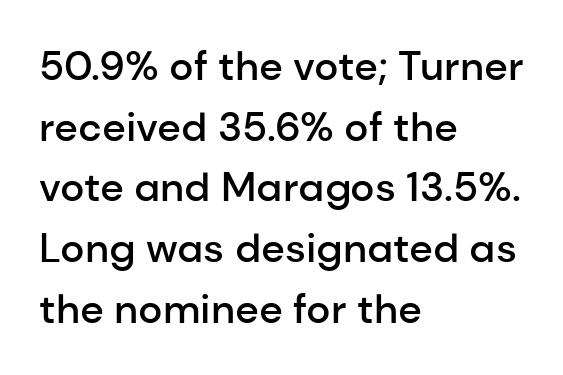
You could call the tracking neutral — neither tight nor loose. Semibold letterforms, between regular and bold. Unmarked baselines from the first word to the last. In terms of letterform style, serifs are entirely absent.
